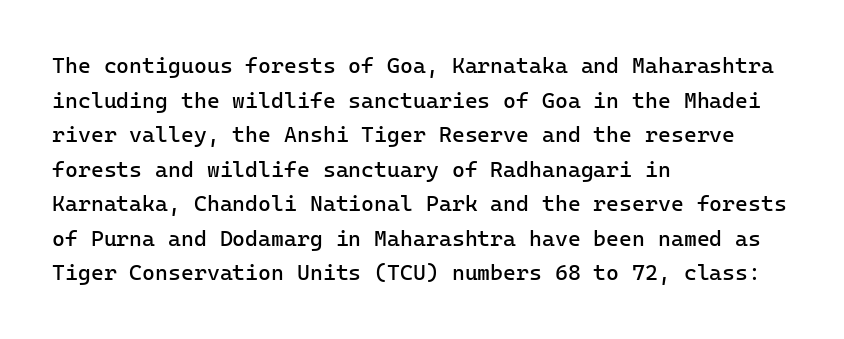
{"italic": "no", "bold": "no", "underline": "no", "align": "left", "line_spacing": "normal", "line_spacing_ratio": 1.57, "letter_spacing": "normal", "letter_spacing_em": 0.0, "glyph_px": 22}
